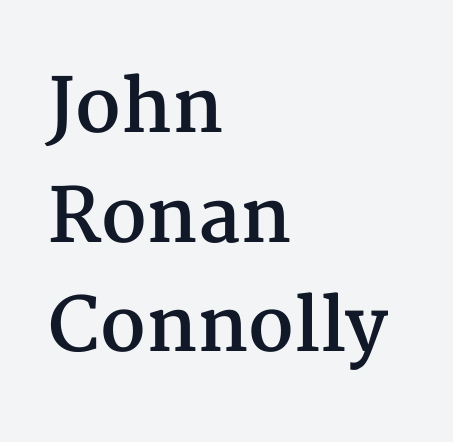
{"serif": "yes", "italic": "no", "bold": "yes", "weight": "semibold", "width": "normal", "stroke_contrast": "medium", "x_height": "medium", "monospaced": "no", "underline": "no", "align": "left", "line_spacing": "normal", "line_spacing_ratio": 1.48, "letter_spacing": "normal", "letter_spacing_em": 0.0, "glyph_px": 74}
